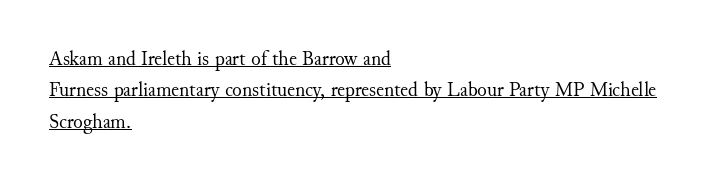
Q: Is the text bold? A: No.
Q: Is the text italic (slanted)? A: No, it is upright.
Q: Is the text underlined? A: Yes.
Q: How is the paragraph aligned? A: Left-aligned.
Q: Is the spacing between letters normal or unusually wide? A: Normal.
Q: Is the spacing between lines tight, normal or loose? A: Normal.
